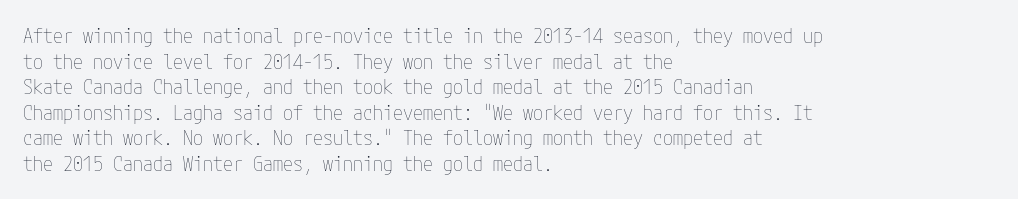
The image shows 20 px text type, upright; set left-aligned, normal line spacing (1.28x), normal letter spacing, not underlined.
